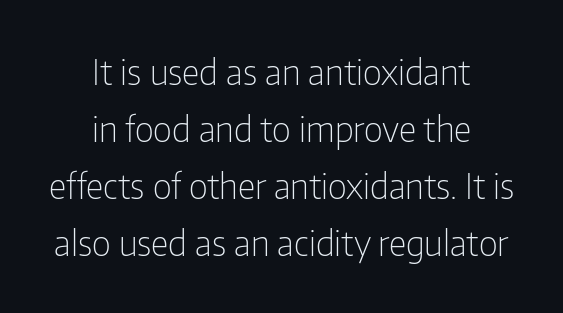
A student would call this center alignment; a typographer would say set centered. Tracking here is standard; glyphs follow each other at the usual distance. Words float on clear page, feet unadorned. The passage shown is not bold in any degree. In terms of leading, this rendering sits right in the middle. I'd call this a sans setting — the letters go barefoot.
